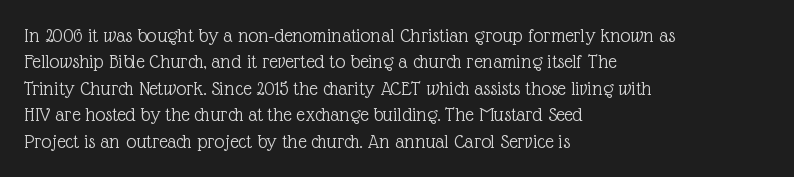
Q: Is the text bold? A: No.
Q: Is the text italic (slanted)? A: No, it is upright.
Q: Is the text underlined? A: No.
Q: How is the paragraph aligned? A: Left-aligned.
Q: Is the spacing between letters normal or unusually wide? A: Normal.
Q: Is the spacing between lines tight, normal or loose? A: Normal.
